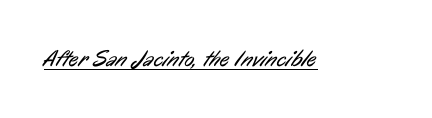
The image shows 23 px text type; set normal letter spacing, underlined.
